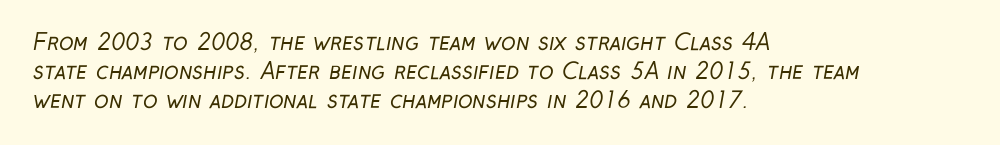
{"bold": "no", "underline": "no", "align": "left", "line_spacing": "normal", "line_spacing_ratio": 1.31, "letter_spacing": "normal", "letter_spacing_em": 0.0, "glyph_px": 22}
